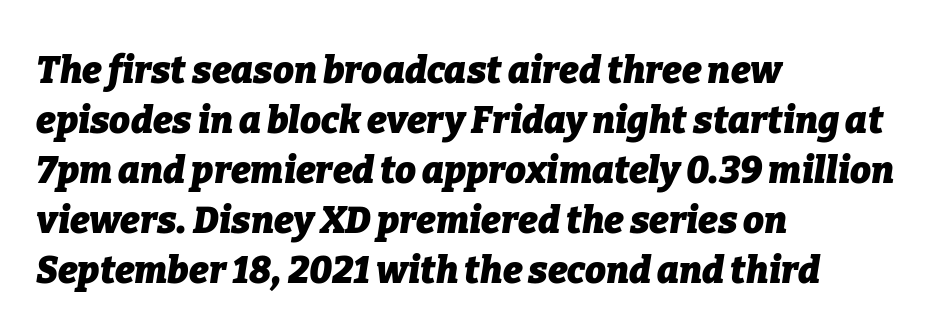
The gap between lines stays unmarked. Between one letter and the next there's only the usual sliver of space. The font's italic variant was chosen for this text. A typesetter would call this leading conventional body-copy spacing. Notice how thick the strokes are: this is what a full bold looks like. Left-aligned paragraph, ragged on the right.
